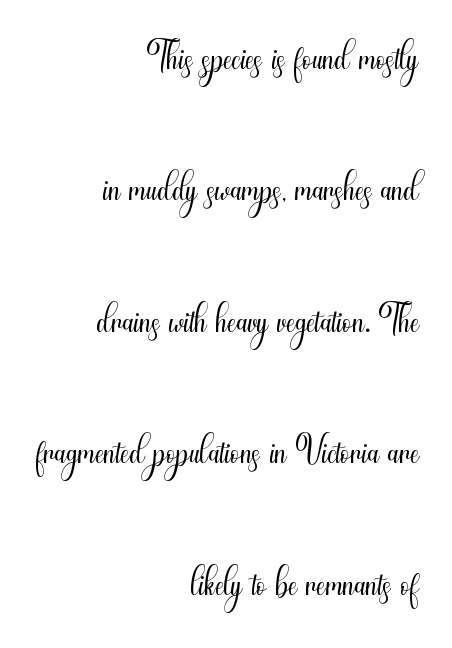
{"serif": "no", "bold": "no", "weight": "light", "width": "condensed", "stroke_contrast": "medium", "x_height": "small", "monospaced": "no", "underline": "no", "align": "right", "line_spacing": "loose", "line_spacing_ratio": 2.39, "letter_spacing": "normal", "letter_spacing_em": 0.0, "glyph_px": 55}
